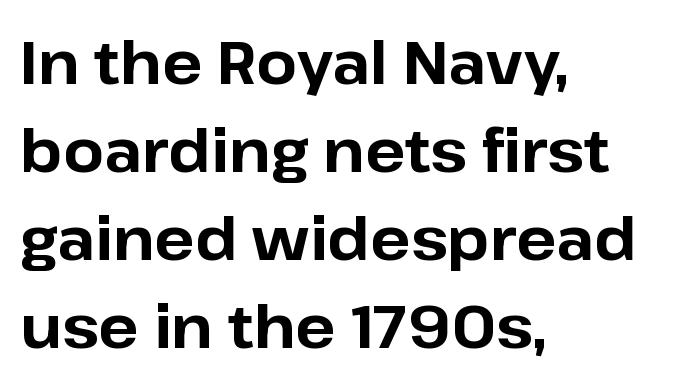
The area under the type is left untouched. Between one letter and the next there's only the usual sliver of space. Posture: straight, roman, zero tilt. Is this a sans? Yes — the strokes have no serifs.
